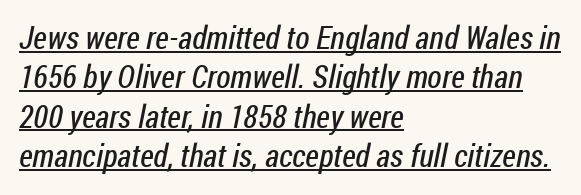
Q: Is the text bold? A: No.
Q: Is the typeface a serif or a sans-serif typeface? A: Sans-serif.
Q: Is the text underlined? A: Yes.
Q: How is the paragraph aligned? A: Left-aligned.
Q: Is the spacing between letters normal or unusually wide? A: Normal.
Q: Width (condensed, normal, or wide)? A: Condensed.
Q: Stroke contrast? A: Low.
Q: x-height? A: Medium.
Q: Monospaced? A: No.
